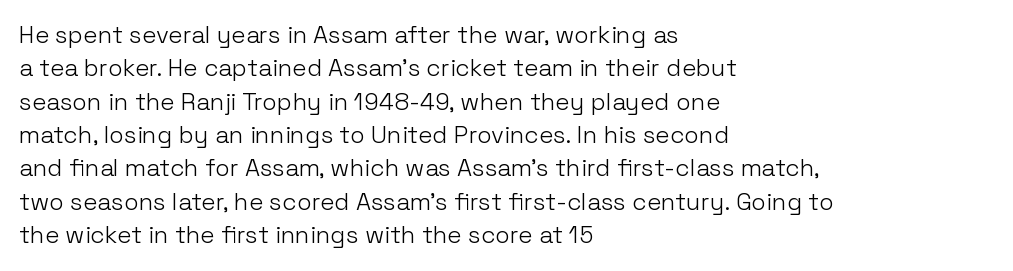
Q: Is the text bold? A: No.
Q: Is the text italic (slanted)? A: No, it is upright.
Q: Is the text underlined? A: No.
Q: How is the paragraph aligned? A: Left-aligned.
Q: Is the spacing between letters normal or unusually wide? A: Normal.
Q: Is the spacing between lines tight, normal or loose? A: Normal.
